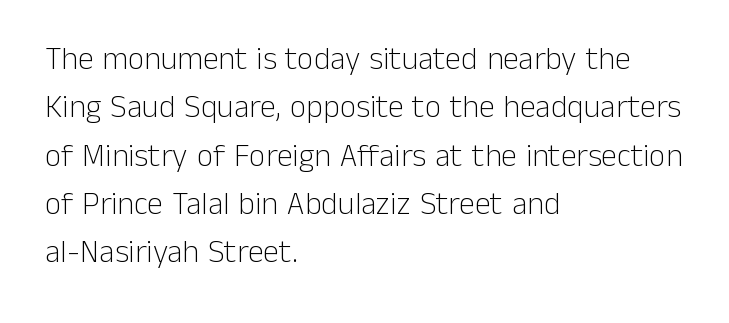
Q: Is the text bold? A: No.
Q: Is the text italic (slanted)? A: No, it is upright.
Q: Is the typeface a serif or a sans-serif typeface? A: Sans-serif.
Q: Is the text underlined? A: No.
Q: How is the paragraph aligned? A: Left-aligned.
Q: Is the spacing between letters normal or unusually wide? A: Normal.
Q: Is the spacing between lines tight, normal or loose? A: Normal.
Q: Width (condensed, normal, or wide)? A: Normal.
Q: Stroke contrast? A: Low.
Q: x-height? A: Medium.
Q: Monospaced? A: No.
